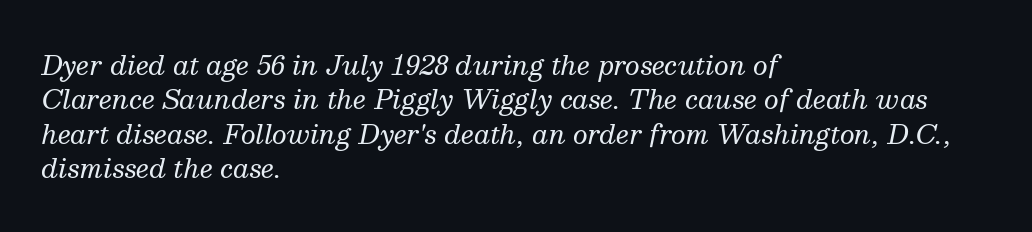
{"italic": "yes", "lean": "right", "slant_degrees": 13, "bold": "no", "underline": "no", "align": "left", "line_spacing": "normal", "line_spacing_ratio": 1.32, "letter_spacing": "normal", "letter_spacing_em": 0.0, "glyph_px": 26}
